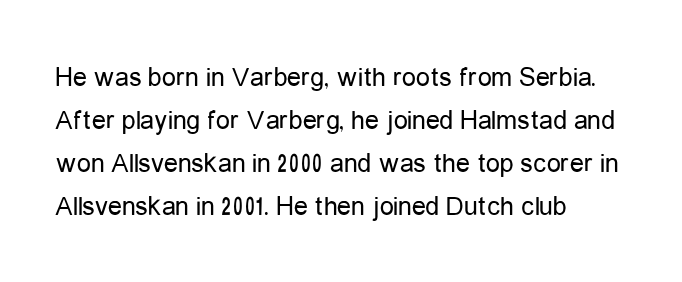
No heavy texture on the line: the type isn't bold. The compositor pushed each line to the left boundary. Descenders are the only things crossing below the line. Tracking here is standard; glyphs follow each other at the usual distance. Regular leading. The letters carry no serifs — their stems end cleanly without finishing strokes.
